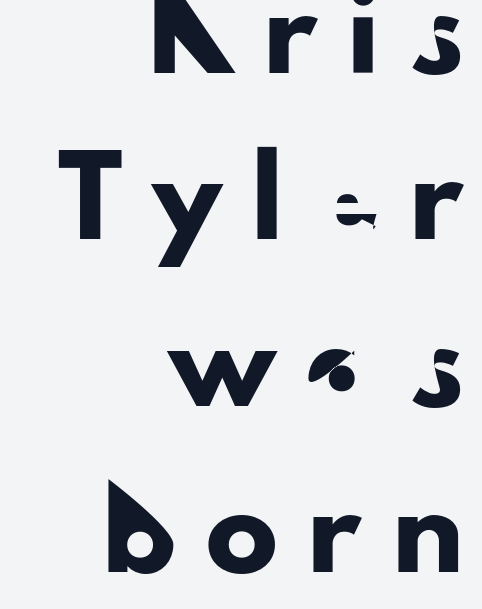
The image shows 72 px sans-serif type, upright; set right-aligned, loose line spacing (2.31x), unusually wide letter spacing (+0.42 em), not underlined; low stroke contrast and a small x-height.
